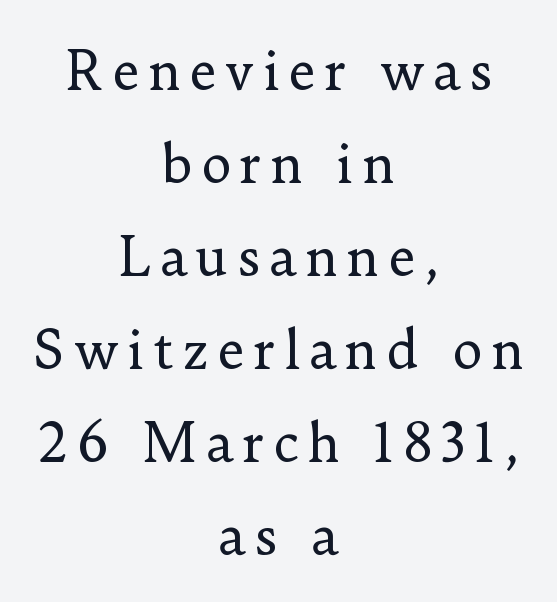
{"serif": "yes", "italic": "no", "bold": "no", "weight": "regular", "width": "normal", "stroke_contrast": "low", "x_height": "small", "monospaced": "no", "underline": "no", "align": "center", "line_spacing_ratio": 1.79, "glyph_px": 52}
